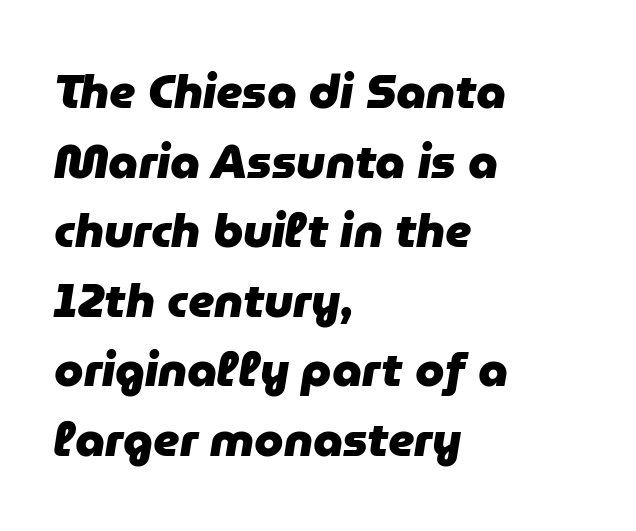
Q: Is the text bold? A: Yes.
Q: Is the text italic (slanted)? A: Yes, it leans right by about 9 degrees.
Q: Is the text underlined? A: No.
Q: How is the paragraph aligned? A: Left-aligned.
Q: Is the spacing between letters normal or unusually wide? A: Normal.
Q: Is the spacing between lines tight, normal or loose? A: Normal.
Q: Width (condensed, normal, or wide)? A: Normal.
Q: Stroke contrast? A: Low.
Q: x-height? A: Medium.
Q: Monospaced? A: No.
